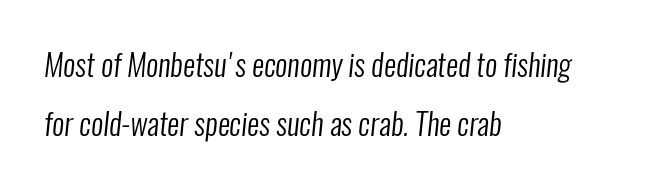
{"serif": "no", "bold": "no", "weight": "regular", "width": "condensed", "stroke_contrast": "low", "x_height": "medium", "monospaced": "no", "underline": "no", "align": "left", "line_spacing": "loose", "line_spacing_ratio": 1.96, "letter_spacing": "normal", "letter_spacing_em": 0.0, "glyph_px": 30}
